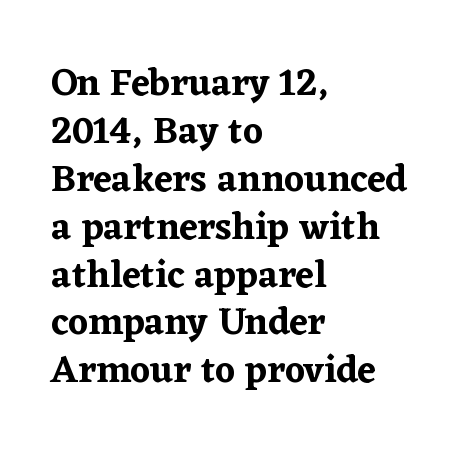
The image shows 38 px serif type, upright; set left-aligned, normal line spacing (1.26x), normal letter spacing, not underlined; low stroke contrast and a medium x-height.
